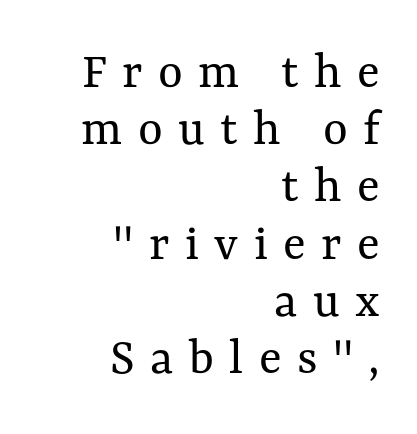
{"italic": "no", "bold": "no", "weight": "regular", "width": "normal", "stroke_contrast": "medium", "x_height": "medium", "monospaced": "no", "underline": "no", "align": "right", "line_spacing": "tight", "line_spacing_ratio": 1.08, "letter_spacing": "wide", "letter_spacing_em": 0.29, "glyph_px": 53}
